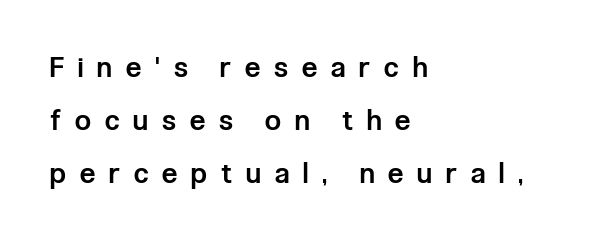
The image shows 28 px semibold, condensed sans-serif type, upright; set left-aligned, line spacing 1.89x, unusually wide letter spacing (+0.5 em), not underlined; low stroke contrast and a medium x-height.
